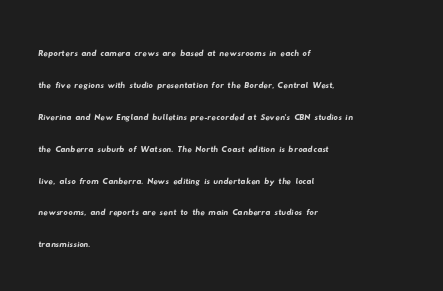
Q: Is the text underlined? A: No.
Q: How is the paragraph aligned? A: Left-aligned.
Q: Is the spacing between letters normal or unusually wide? A: Normal.
Q: Is the spacing between lines tight, normal or loose? A: Normal.
